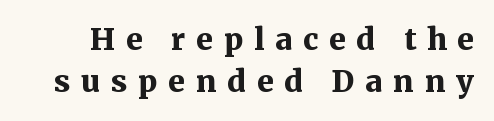
The image shows 30 px bold serif type, upright; set normal line spacing (1.39x), unusually wide letter spacing (+0.36 em), not underlined; medium stroke contrast and a medium x-height.
